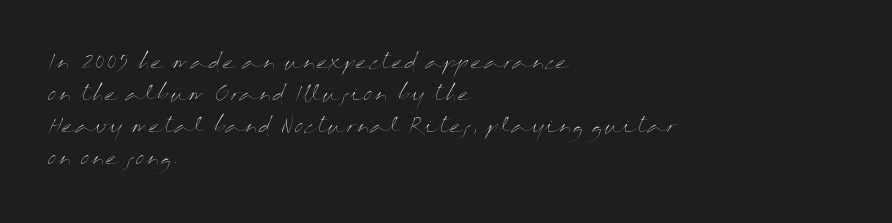
The paragraph has a hard left edge and a soft right edge. The rendering uses a moderate line-height, typical for paragraphs. The cut favours lightness, reaching ordinary text weight at its darkest.
